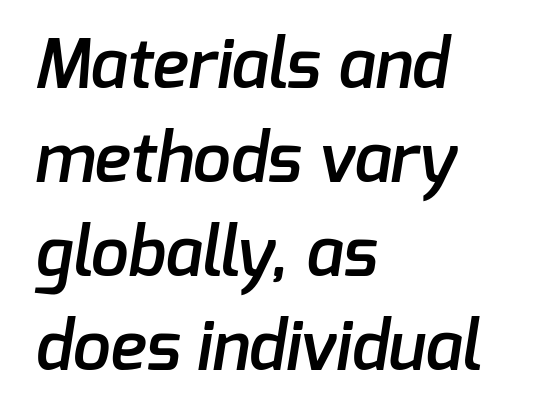
The image shows 68 px semibold sans-serif type; set left-aligned, normal line spacing (1.38x), normal letter spacing, not underlined; low stroke contrast and a medium x-height.
